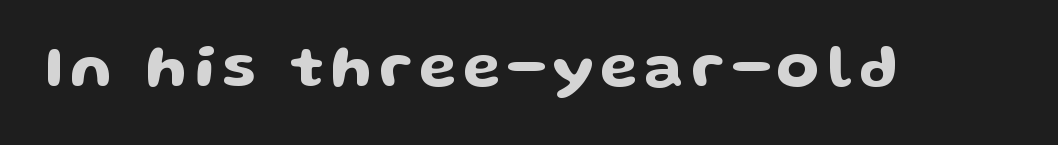
Q: Is the text italic (slanted)? A: No, it is upright.
Q: Is the typeface a serif or a sans-serif typeface? A: Sans-serif.
Q: Is the text underlined? A: No.
Q: Width (condensed, normal, or wide)? A: Wide.
Q: Stroke contrast? A: Low.
Q: x-height? A: Medium.
Q: Monospaced? A: No.
